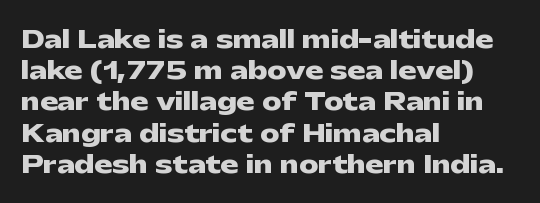
The image shows 24 px bold type, upright; set left-aligned, normal line spacing (1.3x), normal letter spacing, not underlined.
